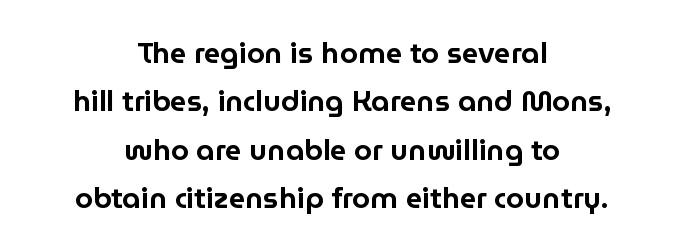
{"serif": "no", "italic": "no", "width": "normal", "stroke_contrast": "low", "x_height": "medium", "monospaced": "no", "underline": "no", "align": "center", "line_spacing": "normal", "line_spacing_ratio": 1.67, "letter_spacing": "normal", "letter_spacing_em": 0.0, "glyph_px": 29}
